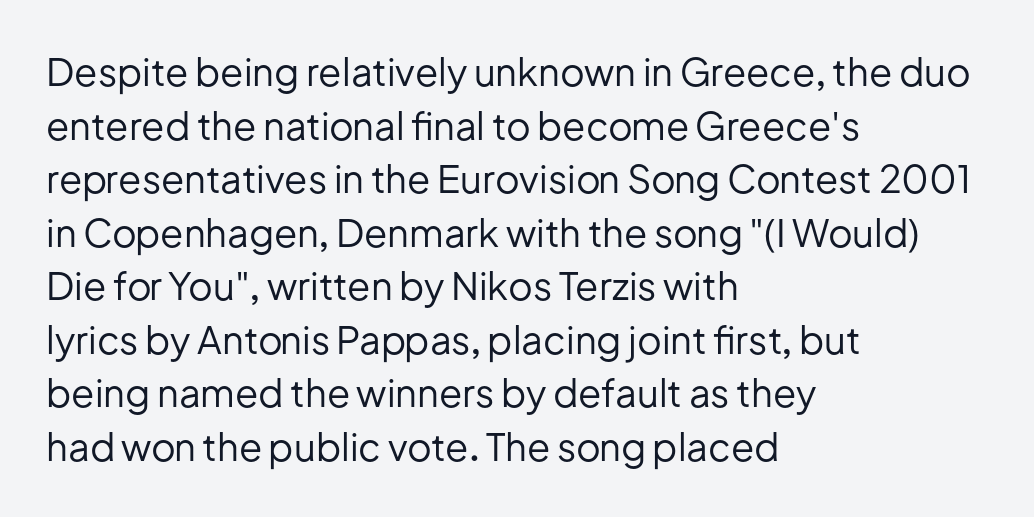
Check where the strokes stop: nothing finishes them off — pure sans. Whoever set this chose a conventional vertical rhythm. Caption: standard tracking, unaltered. Quick note: not italic, upright. Weight: regular or lighter. Leftover space on each line is placed entirely after the last word.
